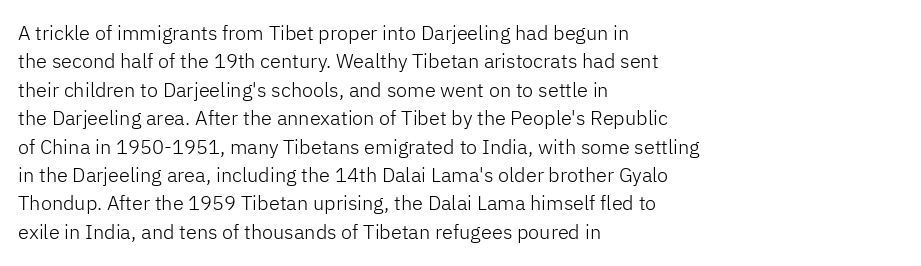
The image shows 20 px text type, upright; set left-aligned, normal line spacing (1.42x), normal letter spacing, not underlined.
